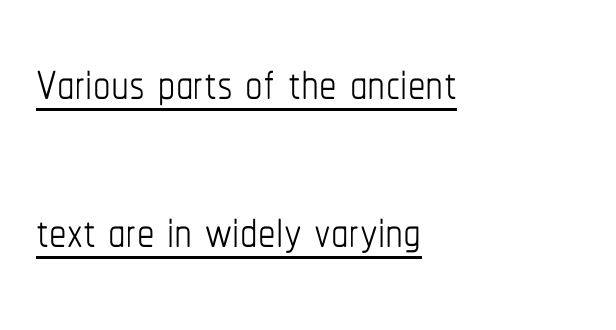
The image shows 70 px thin, condensed type, upright; set left-aligned, loose line spacing (2.12x), normal letter spacing, underlined; low stroke contrast and a medium x-height.
